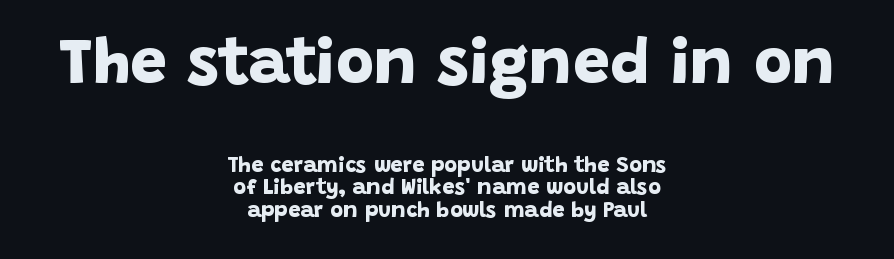
{"serif": "no", "bold": "yes", "weight": "bold", "width": "normal", "stroke_contrast": "low", "x_height": "large", "monospaced": "no", "underline": "no", "align": "center", "line_spacing": "tight", "line_spacing_ratio": 1.04, "letter_spacing": "normal", "letter_spacing_em": 0.0, "larger_block": "first", "size_ratio": 2.95, "glyph_px": 65}
